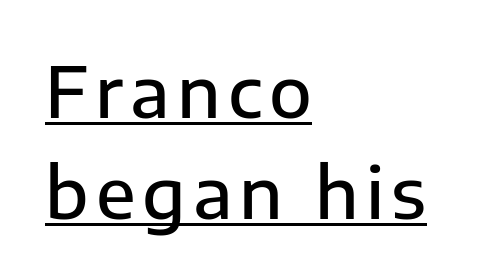
Q: Is the text bold? A: Semi-bold.
Q: Is the text italic (slanted)? A: No, it is upright.
Q: Is the typeface a serif or a sans-serif typeface? A: Sans-serif.
Q: Is the text underlined? A: Yes.
Q: How is the paragraph aligned? A: Left-aligned.
Q: Is the spacing between lines tight, normal or loose? A: Normal.
Q: Width (condensed, normal, or wide)? A: Normal.
Q: Stroke contrast? A: Low.
Q: x-height? A: Medium.
Q: Monospaced? A: No.
